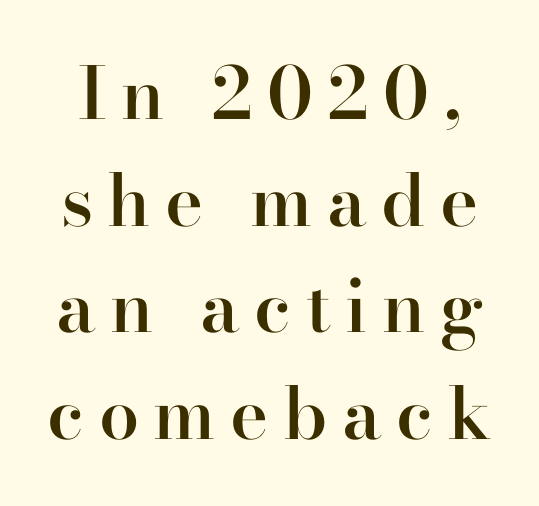
Q: Is the text bold? A: Semi-bold.
Q: Is the text italic (slanted)? A: No, it is upright.
Q: Is the typeface a serif or a sans-serif typeface? A: Serif.
Q: Is the text underlined? A: No.
Q: Is the spacing between letters normal or unusually wide? A: Unusually wide.
Q: Is the spacing between lines tight, normal or loose? A: Normal.
Q: Width (condensed, normal, or wide)? A: Normal.
Q: Stroke contrast? A: High.
Q: x-height? A: Small.
Q: Monospaced? A: No.
